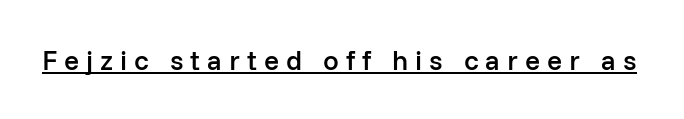
Q: Is the text bold? A: Semi-bold.
Q: Is the text italic (slanted)? A: No, it is upright.
Q: Is the typeface a serif or a sans-serif typeface? A: Sans-serif.
Q: Is the text underlined? A: Yes.
Q: Is the spacing between letters normal or unusually wide? A: Unusually wide.
Q: Width (condensed, normal, or wide)? A: Normal.
Q: Stroke contrast? A: Low.
Q: x-height? A: Medium.
Q: Monospaced? A: No.
